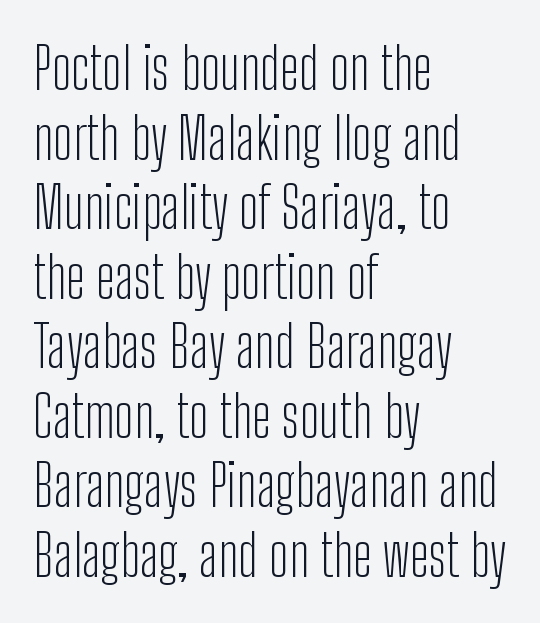
Horizontally, the lines are justified to the leading edge only. Words appear dense and cohesive because spacing is normal. Does the type have serifs? No, each stem ends abruptly. Proportional: the letters do not fall into vertical columns. The lettering holds an erect, upright posture throughout.
